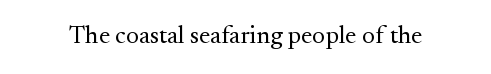
{"italic": "no", "bold": "no", "underline": "no", "letter_spacing": "normal", "letter_spacing_em": 0.0, "glyph_px": 25}
